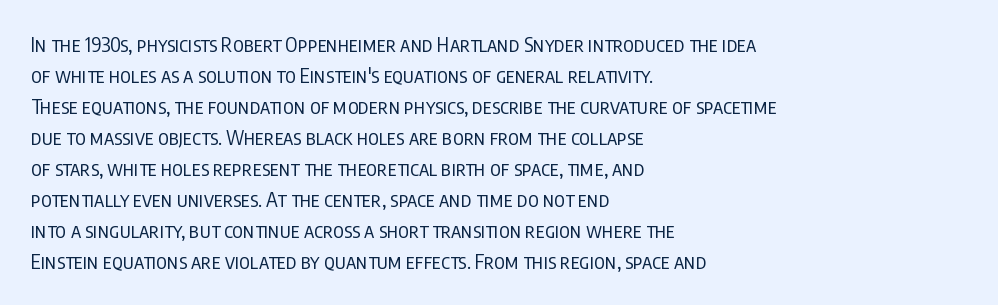
The image shows 20 px text type, upright; set left-aligned, normal line spacing (1.55x), normal letter spacing, not underlined.
